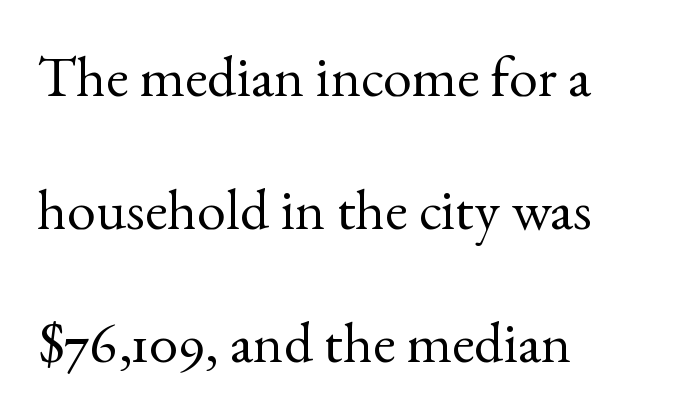
The image shows 58 px regular-weight serif type, upright; set left-aligned, loose line spacing (2.29x), normal letter spacing, not underlined; a small x-height.
